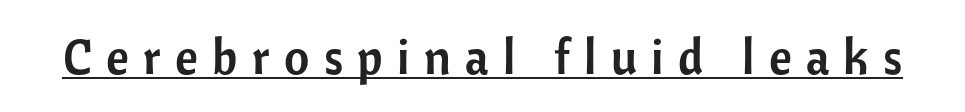
Q: Is the text italic (slanted)? A: No, it is upright.
Q: Is the typeface a serif or a sans-serif typeface? A: Sans-serif.
Q: Is the text underlined? A: Yes.
Q: Is the spacing between letters normal or unusually wide? A: Unusually wide.
Q: Width (condensed, normal, or wide)? A: Normal.
Q: Stroke contrast? A: Low.
Q: x-height? A: Medium.
Q: Monospaced? A: No.
